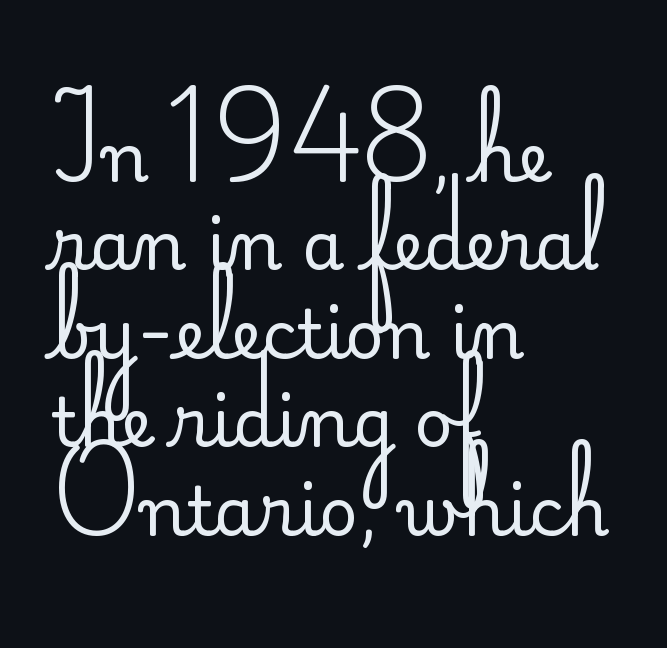
The letters advance in unequal steps, a hallmark of proportional type. Nobody touched the tracking dial on this one. Check where the strokes stop: nothing finishes them off — pure sans. The area under the type is left untouched. Is there much room between lines? A standard amount, neither cramped nor airy. Horizontally, the lines are justified to the leading edge only.
